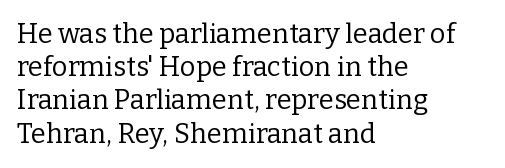
The image shows 27 px text type, upright; set left-aligned, line spacing 1.23x, normal letter spacing, not underlined.
